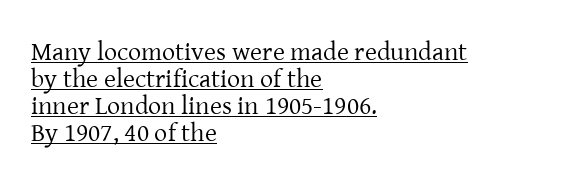
{"italic": "no", "bold": "no", "underline": "yes", "align": "left", "line_spacing": "tight", "line_spacing_ratio": 1.04, "letter_spacing": "normal", "letter_spacing_em": 0.0, "glyph_px": 26}
